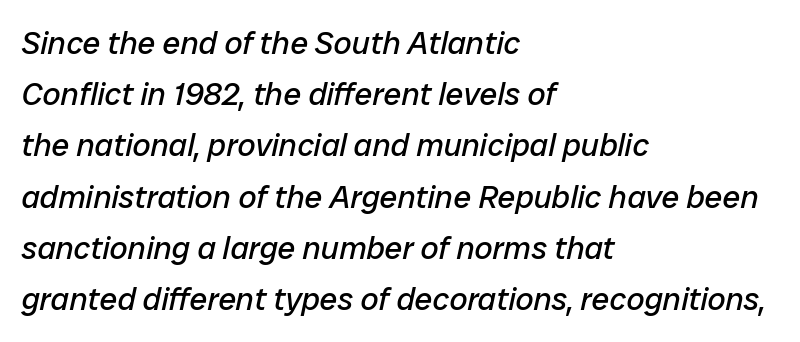
The image shows 32 px regular-weight type, italic (leaning right); set left-aligned, normal line spacing (1.6x), normal letter spacing, not underlined; low stroke contrast and a medium x-height.
